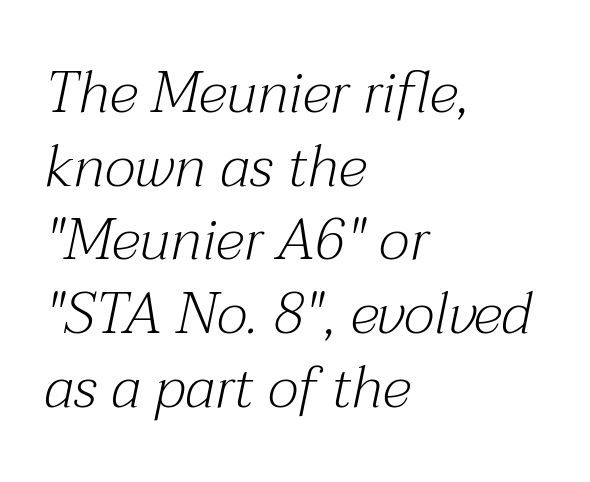
{"serif": "yes", "italic": "yes", "lean": "right", "slant_degrees": 12, "bold": "no", "weight": "light", "width": "normal", "stroke_contrast": "medium", "x_height": "medium", "monospaced": "no", "underline": "no", "align": "left", "line_spacing": "normal", "line_spacing_ratio": 1.27, "letter_spacing": "normal", "letter_spacing_em": 0.0, "glyph_px": 58}
